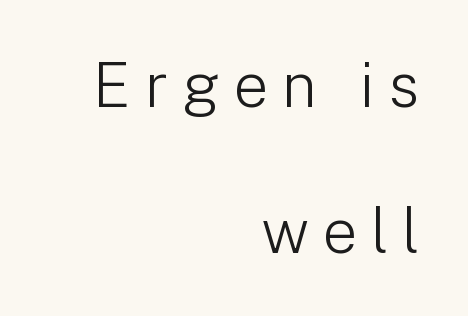
{"serif": "no", "italic": "no", "bold": "no", "weight": "light", "width": "normal", "stroke_contrast": "low", "x_height": "medium", "monospaced": "no", "underline": "no", "align": "right", "line_spacing": "loose", "line_spacing_ratio": 2.36, "letter_spacing": "wide", "letter_spacing_em": 0.22, "glyph_px": 62}
